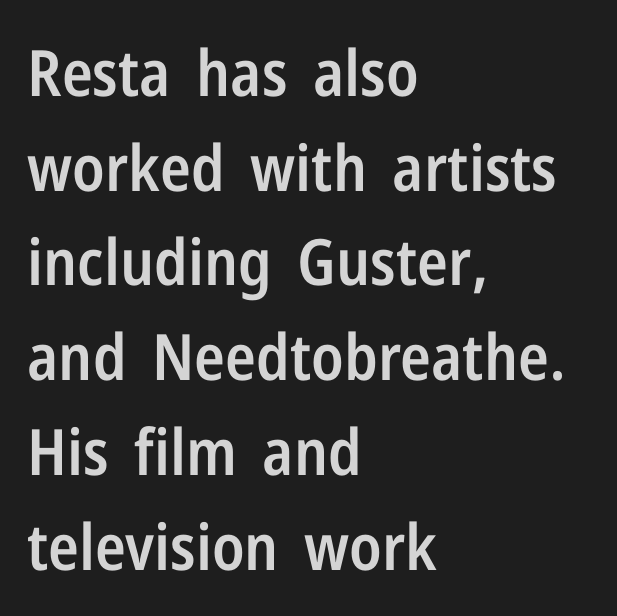
The image shows 64 px semibold, condensed sans-serif type, upright; set left-aligned, normal line spacing (1.48x), normal letter spacing, not underlined; low stroke contrast and a medium x-height.
